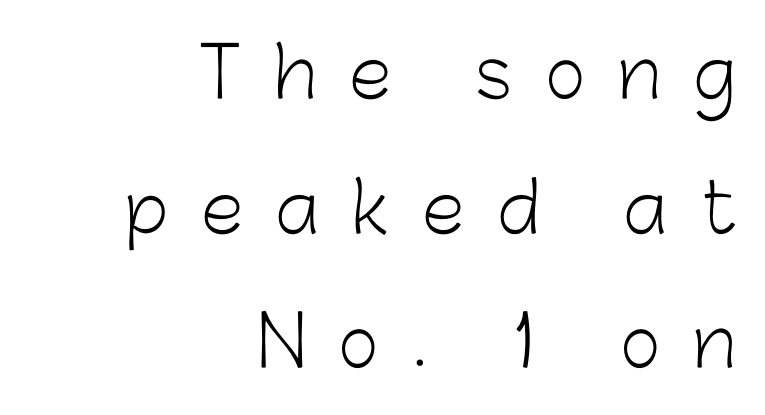
Horizontal bands of white between lines are thick stripes. This reads as an unemphasized weight, regular at the heaviest. Letters rest on an invisible, unmarked baseline. Regarding serifs, this sample does without them.
